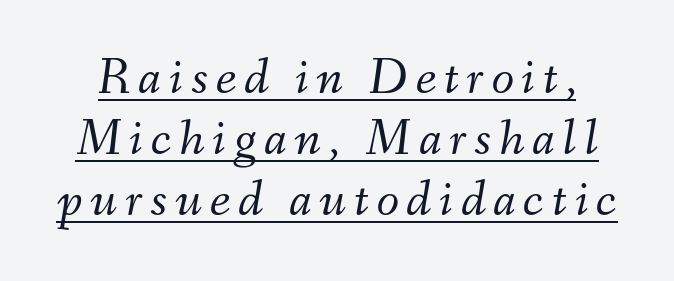
Q: Is the text bold? A: No.
Q: Is the text italic (slanted)? A: Yes, it leans right by about 9 degrees.
Q: Is the text underlined? A: Yes.
Q: Width (condensed, normal, or wide)? A: Normal.
Q: Stroke contrast? A: Medium.
Q: x-height? A: Small.
Q: Monospaced? A: No.
